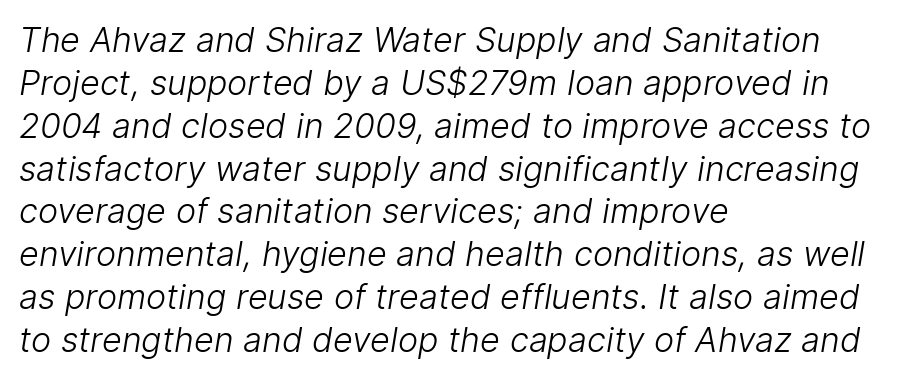
The image shows 34 px light sans-serif type; set left-aligned, normal line spacing (1.26x), normal letter spacing, not underlined; low stroke contrast and a medium x-height.
